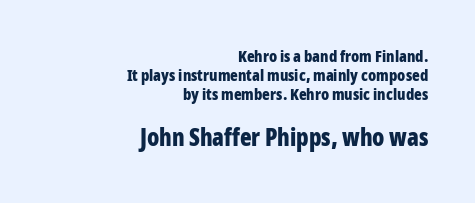
Short note: letters normally spaced. Honestly, there is no underline to notice here at all. Heavy, bold letterforms. This sample is right-justified, so line beginnings fall wherever the words allow. It's the straight-up-and-down kind of type.
